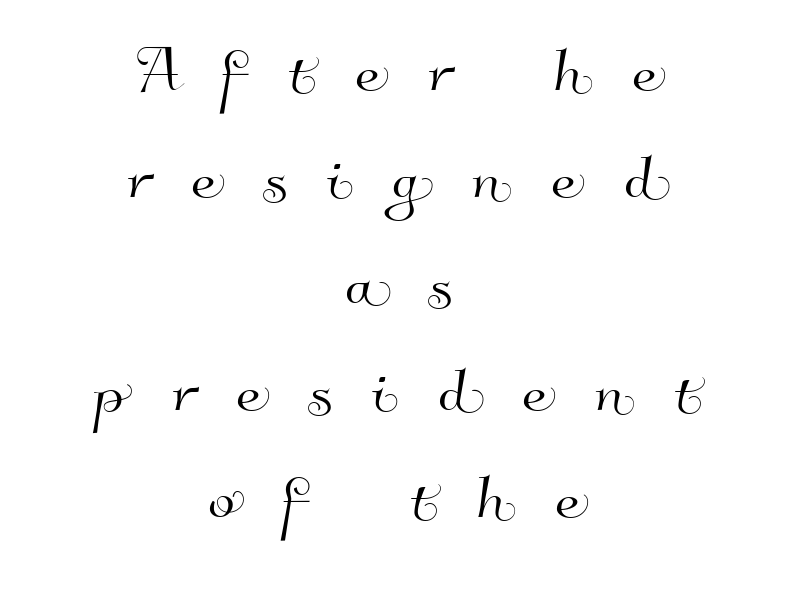
Q: Is the typeface a serif or a sans-serif typeface? A: Sans-serif.
Q: Is the text underlined? A: No.
Q: How is the paragraph aligned? A: Centered.
Q: Is the spacing between letters normal or unusually wide? A: Unusually wide.
Q: Is the spacing between lines tight, normal or loose? A: Normal.
Q: Width (condensed, normal, or wide)? A: Normal.
Q: Stroke contrast? A: High.
Q: x-height? A: Small.
Q: Monospaced? A: No.
